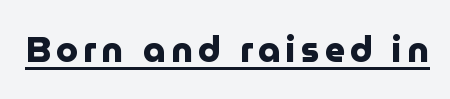
Q: Is the text bold? A: Yes.
Q: Is the text italic (slanted)? A: No, it is upright.
Q: Is the typeface a serif or a sans-serif typeface? A: Sans-serif.
Q: Is the text underlined? A: Yes.
Q: Width (condensed, normal, or wide)? A: Normal.
Q: Stroke contrast? A: Low.
Q: x-height? A: Medium.
Q: Monospaced? A: No.
